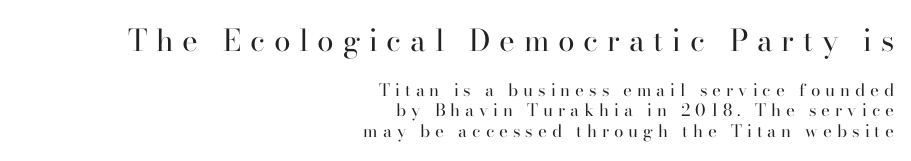
Q: Is the text bold? A: No.
Q: Is the text italic (slanted)? A: No, it is upright.
Q: Is the typeface a serif or a sans-serif typeface? A: Serif.
Q: Is the text underlined? A: No.
Q: How is the paragraph aligned? A: Right-aligned.
Q: Is the spacing between letters normal or unusually wide? A: Unusually wide.
Q: Which block of text is set in a larger size, the first (top) or the second (bottom)? A: The first (top) one.
Q: Width (condensed, normal, or wide)? A: Normal.
Q: Stroke contrast? A: High.
Q: x-height? A: Small.
Q: Monospaced? A: No.
